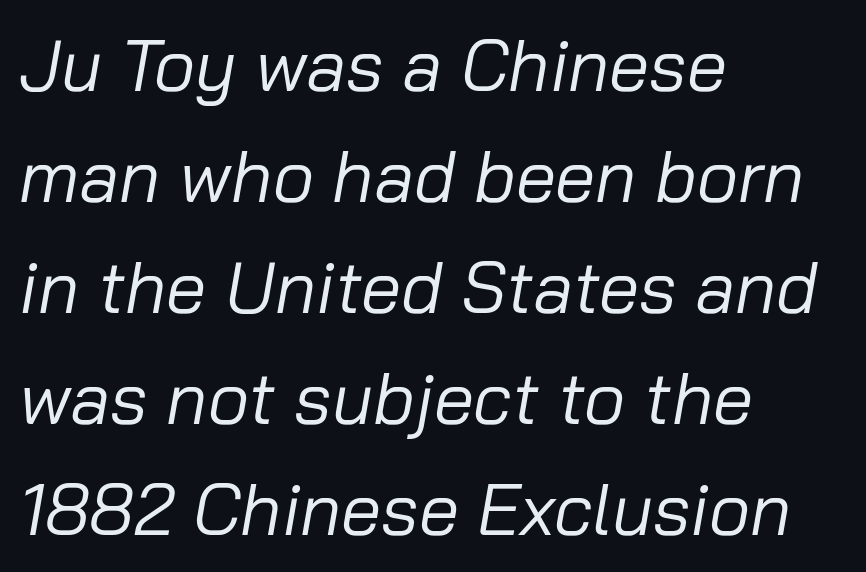
{"italic": "yes", "lean": "right", "slant_degrees": 10, "bold": "no", "weight": "regular", "width": "normal", "stroke_contrast": "low", "x_height": "medium", "monospaced": "no", "underline": "no", "align": "left", "line_spacing": "normal", "line_spacing_ratio": 1.54, "letter_spacing": "normal", "letter_spacing_em": 0.0, "glyph_px": 72}
